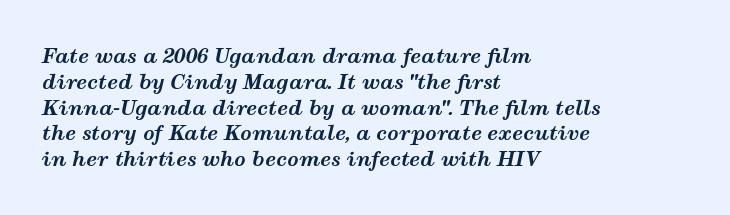
The typography opts for an oblique posture over an upright one. Notice how thick the strokes are: this is what a full bold looks like. In terms of leading, this rendering sits right in the middle. Spacing between characters is what you'd get straight out of the box.
